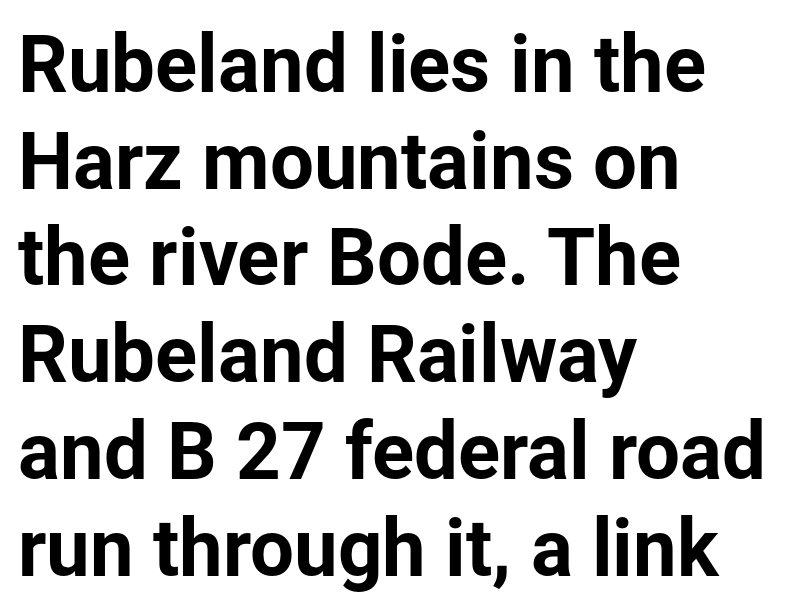
Each letter keeps its own natural width here, so spacing adapts to shape. The face used here is rendered with its standard letterfit. Horizontal alignment here is leftward, the default for most running prose. The passage shown is not underscored anywhere.
